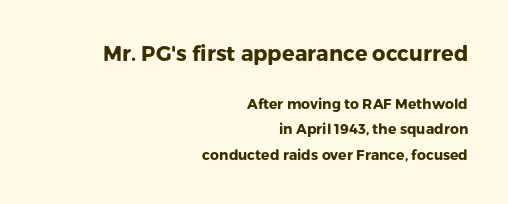
Nope, not italic — everything's standing straight. Rule under the text: the space is simply empty. The tracking reads as untouched default to a designer's eye. Large over small — that's the arrangement of the two blocks here. Typesetter's note: full bold, strokes at maximum text heaviness.
